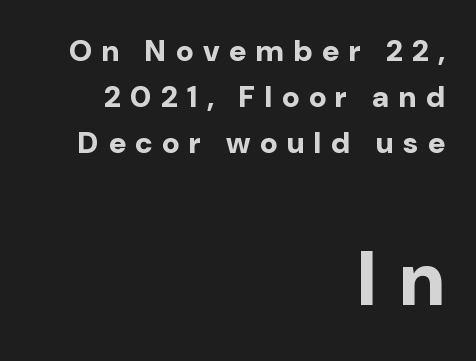
The image shows 76 px bold sans-serif type, upright; set right-aligned, normal line spacing (1.53x), unusually wide letter spacing (+0.32 em), not underlined; the second (bottom) block is 2.53x larger; low stroke contrast and a medium x-height.
